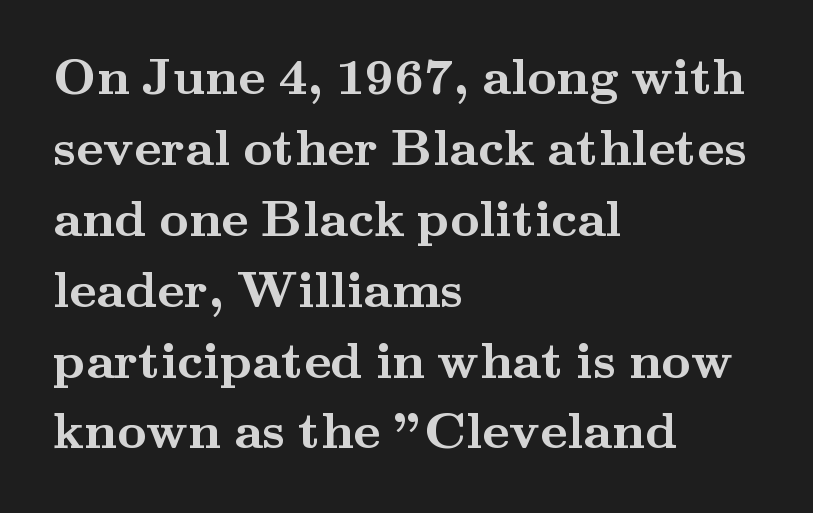
Q: Is the text bold? A: Yes.
Q: Is the text italic (slanted)? A: No, it is upright.
Q: Is the typeface a serif or a sans-serif typeface? A: Serif.
Q: Is the text underlined? A: No.
Q: How is the paragraph aligned? A: Left-aligned.
Q: Is the spacing between letters normal or unusually wide? A: Normal.
Q: Is the spacing between lines tight, normal or loose? A: Normal.
Q: Width (condensed, normal, or wide)? A: Wide.
Q: Stroke contrast? A: Medium.
Q: x-height? A: Small.
Q: Monospaced? A: No.
